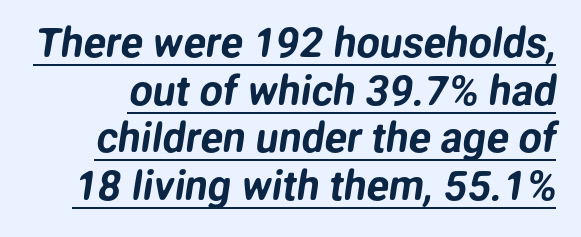
{"serif": "no", "width": "normal", "stroke_contrast": "low", "x_height": "medium", "monospaced": "no", "underline": "yes", "line_spacing_ratio": 1.16, "letter_spacing": "normal", "letter_spacing_em": 0.0, "glyph_px": 41}
